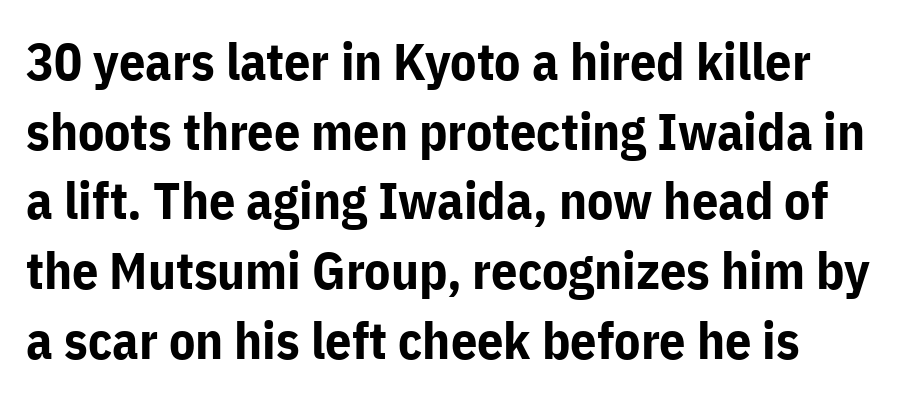
The lines in this sample share a left origin and differ only in where they stop. Type style note: lacks serifs. Honestly, the row spacing looks completely unremarkable. Nope, not italic — everything's standing straight. This rendering leaves character spacing at its baseline value.
